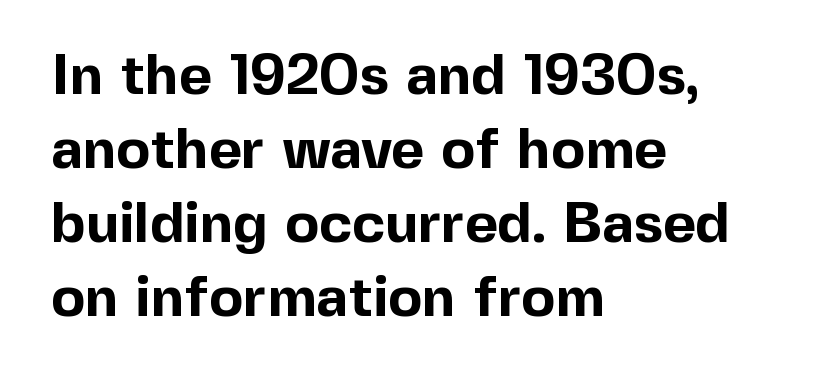
{"serif": "no", "italic": "no", "bold": "yes", "weight": "bold", "width": "normal", "x_height": "medium", "monospaced": "no", "underline": "no", "align": "left", "line_spacing": "normal", "line_spacing_ratio": 1.3, "letter_spacing": "normal", "letter_spacing_em": 0.0, "glyph_px": 57}
